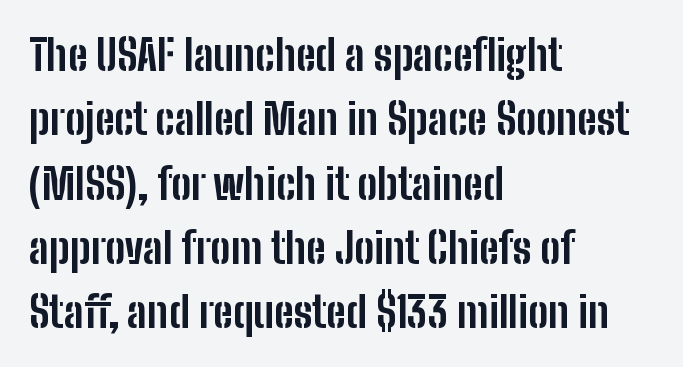
Its strokes are broad and dark, the hallmark of bold type. Posture: upright roman. Every row of glyphs begins at an identical x-position on the left. Are there feet on the stems? There aren't — it's a sans. Look at the tracking — it's just the regular setting, nothing added.
